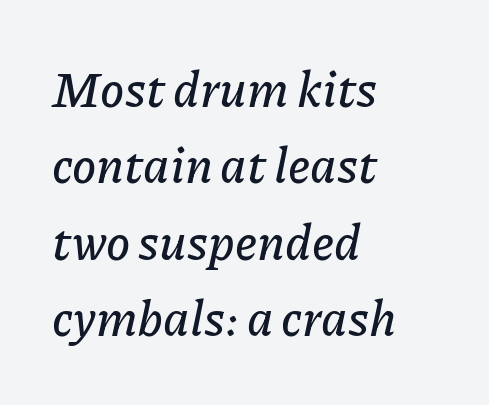
{"italic": "yes", "lean": "right", "slant_degrees": 11, "width": "normal", "stroke_contrast": "low", "x_height": "medium", "monospaced": "no", "underline": "no", "align": "left", "line_spacing": "normal", "line_spacing_ratio": 1.56, "letter_spacing": "normal", "letter_spacing_em": 0.0, "glyph_px": 49}
